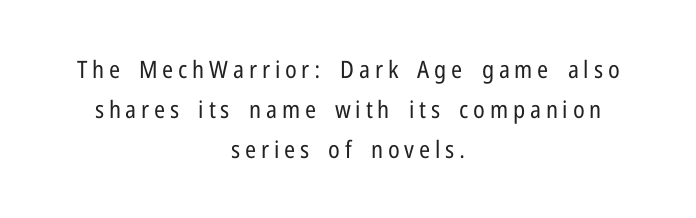
Q: Is the text bold? A: No.
Q: Is the text italic (slanted)? A: No, it is upright.
Q: Is the text underlined? A: No.
Q: How is the paragraph aligned? A: Centered.
Q: Is the spacing between letters normal or unusually wide? A: Unusually wide.
Q: Is the spacing between lines tight, normal or loose? A: Normal.
